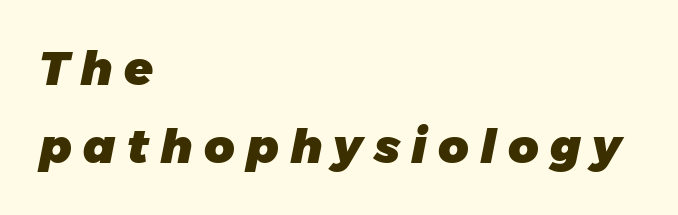
Q: Is the text bold? A: Yes.
Q: Is the text italic (slanted)? A: Yes, it leans right by about 11 degrees.
Q: Is the text underlined? A: No.
Q: How is the paragraph aligned? A: Left-aligned.
Q: Is the spacing between letters normal or unusually wide? A: Unusually wide.
Q: Is the spacing between lines tight, normal or loose? A: Normal.
Q: Width (condensed, normal, or wide)? A: Normal.
Q: Stroke contrast? A: Low.
Q: x-height? A: Medium.
Q: Monospaced? A: No.
